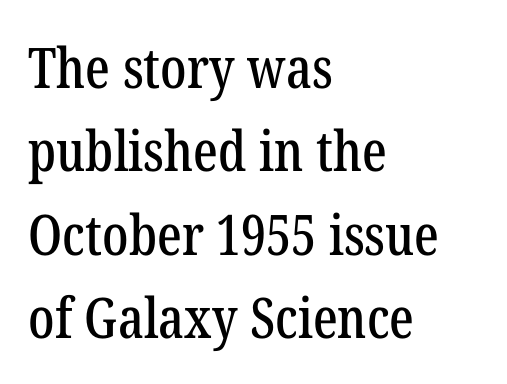
Notice how the stems are strictly vertical — no italics here. To sum up the face: it has serifs. Do the characters align in a grid? No, the font is proportional. The typesetter chose a ragged-right arrangement here.
